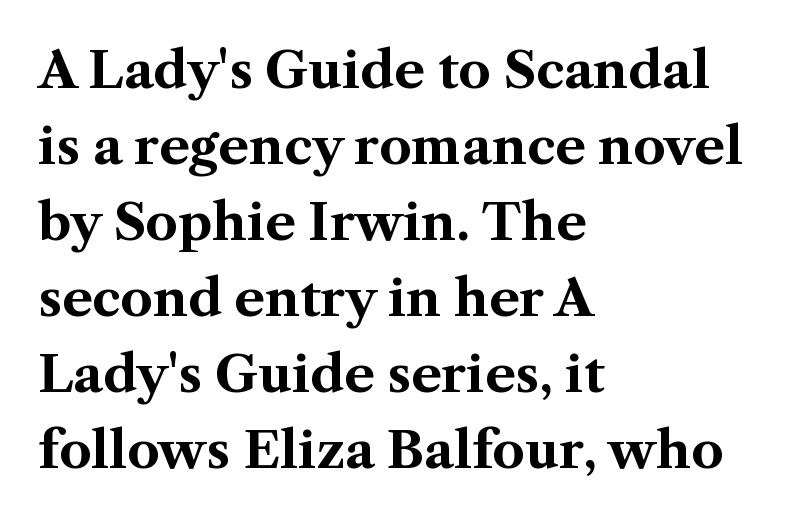
Honestly, there is no underline to notice here at all. To sum up the face: it has serifs. Rows of type keep a routine distance in the vertical direction. Nobody touched the tracking dial on this one. The face used here is proportionally spaced, like ordinary book or web type.
